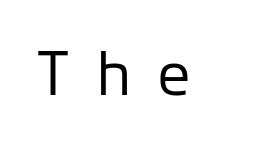
{"serif": "no", "italic": "no", "bold": "no", "weight": "regular", "width": "normal", "stroke_contrast": "low", "x_height": "medium", "underline": "no", "letter_spacing": "wide", "letter_spacing_em": 0.41, "glyph_px": 60}
